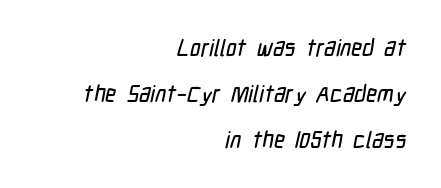
Q: Is the text underlined? A: No.
Q: How is the paragraph aligned? A: Right-aligned.
Q: Is the spacing between letters normal or unusually wide? A: Normal.
Q: Is the spacing between lines tight, normal or loose? A: Loose.
